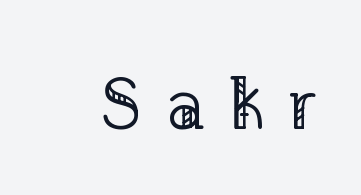
The face used here is rendered with a markedly widened letterfit. Proportional: the letters do not fall into vertical columns. Stem width sits at or under what a default text font uses. Every character sits straight up, as roman type does.
